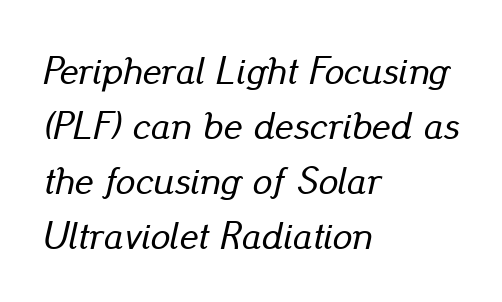
Q: Is the text italic (slanted)? A: Yes, it leans right by about 13 degrees.
Q: Is the text underlined? A: No.
Q: How is the paragraph aligned? A: Left-aligned.
Q: Is the spacing between letters normal or unusually wide? A: Normal.
Q: Is the spacing between lines tight, normal or loose? A: Normal.
Q: Width (condensed, normal, or wide)? A: Normal.
Q: Stroke contrast? A: Low.
Q: x-height? A: Small.
Q: Monospaced? A: No.
